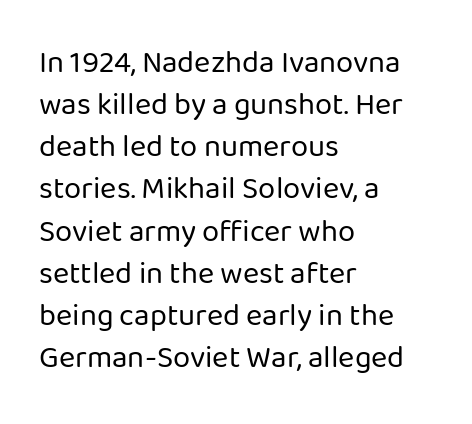
The image shows 31 px regular-weight sans-serif type, upright; set left-aligned, normal line spacing (1.36x), normal letter spacing, not underlined; low stroke contrast and a medium x-height.
